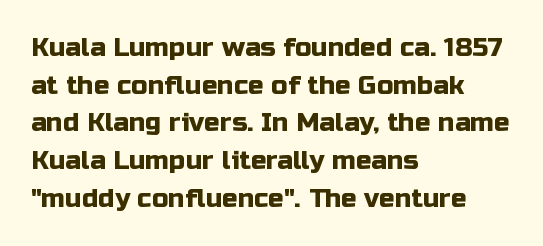
{"italic": "no", "underline": "no", "align": "left", "line_spacing": "normal", "line_spacing_ratio": 1.45, "letter_spacing": "normal", "letter_spacing_em": 0.0, "glyph_px": 26}
